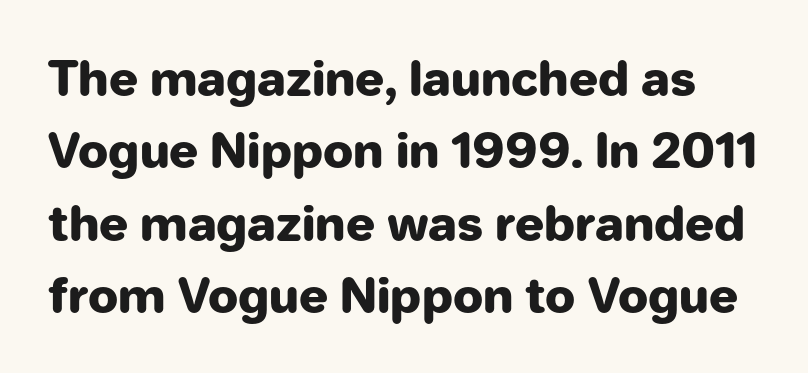
{"serif": "no", "italic": "no", "bold": "yes", "weight": "heavy", "width": "normal", "stroke_contrast": "low", "x_height": "medium", "monospaced": "no", "underline": "no", "line_spacing": "normal", "line_spacing_ratio": 1.51, "letter_spacing": "normal", "letter_spacing_em": 0.0, "glyph_px": 48}
